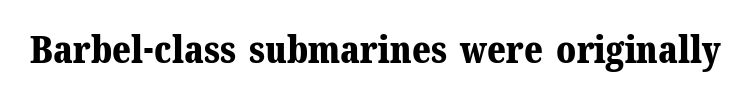
{"serif": "yes", "italic": "no", "bold": "yes", "weight": "bold", "width": "normal", "stroke_contrast": "medium", "x_height": "medium", "monospaced": "no", "underline": "no", "letter_spacing": "normal", "letter_spacing_em": 0.0, "glyph_px": 38}
